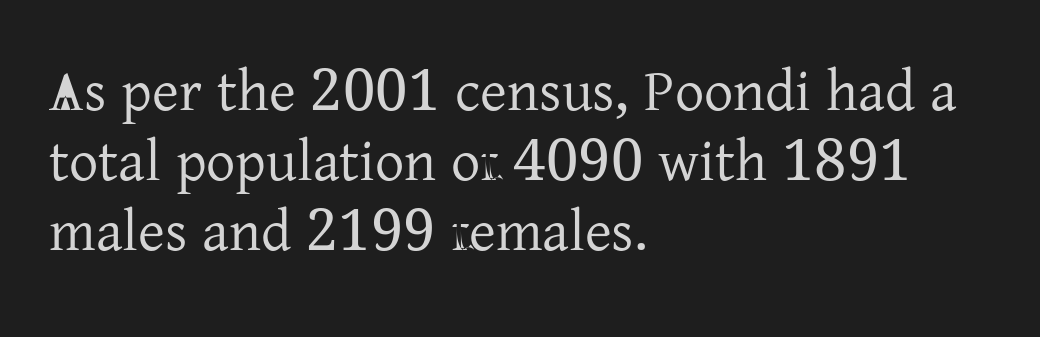
Q: Is the text bold? A: No.
Q: Is the text italic (slanted)? A: No, it is upright.
Q: Is the typeface a serif or a sans-serif typeface? A: Serif.
Q: Is the text underlined? A: No.
Q: How is the paragraph aligned? A: Left-aligned.
Q: Is the spacing between letters normal or unusually wide? A: Normal.
Q: Width (condensed, normal, or wide)? A: Normal.
Q: Stroke contrast? A: Low.
Q: x-height? A: Medium.
Q: Monospaced? A: No.
